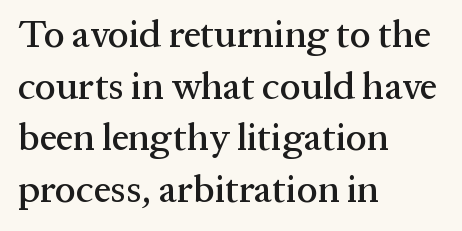
{"serif": "yes", "italic": "no", "width": "normal", "stroke_contrast": "medium", "x_height": "medium", "monospaced": "no", "underline": "no", "align": "left", "line_spacing": "normal", "line_spacing_ratio": 1.36, "letter_spacing": "normal", "letter_spacing_em": 0.0, "glyph_px": 38}
